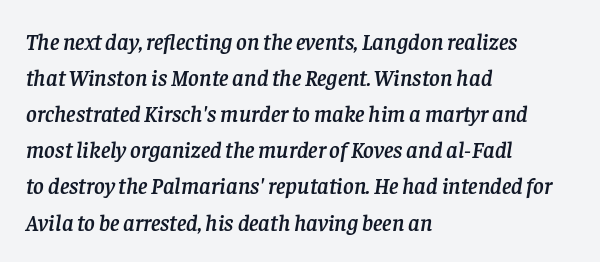
The image shows 23 px text type, italic (leaning right); set left-aligned, normal line spacing (1.57x), normal letter spacing, not underlined.
